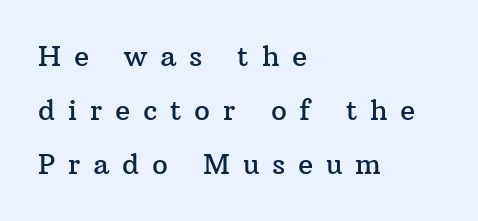
Q: Is the text italic (slanted)? A: No, it is upright.
Q: Is the typeface a serif or a sans-serif typeface? A: Serif.
Q: Is the text underlined? A: No.
Q: How is the paragraph aligned? A: Left-aligned.
Q: Is the spacing between letters normal or unusually wide? A: Unusually wide.
Q: Is the spacing between lines tight, normal or loose? A: Loose.
Q: Width (condensed, normal, or wide)? A: Normal.
Q: Stroke contrast? A: Medium.
Q: x-height? A: Medium.
Q: Monospaced? A: No.
